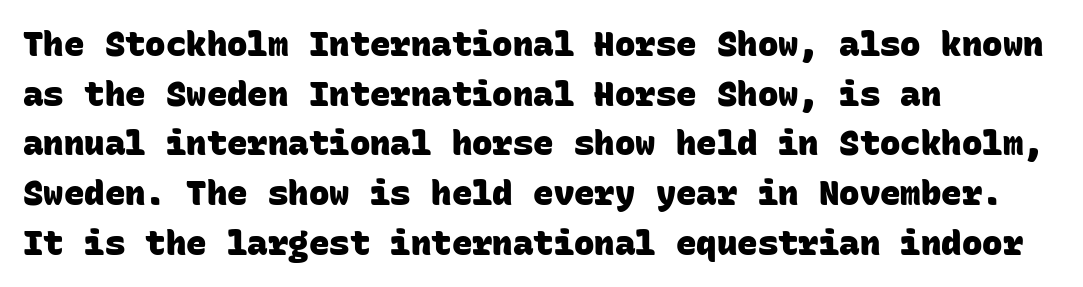
The image shows 34 px heavy sans-serif type, monospaced; set left-aligned, normal line spacing (1.46x), normal letter spacing, not underlined; low stroke contrast and a large x-height.
